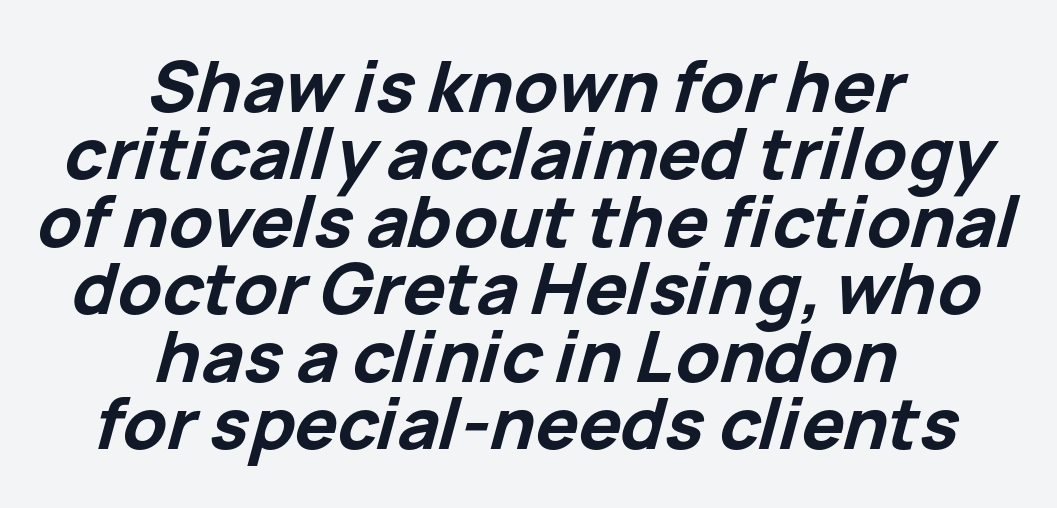
Q: Is the text bold? A: Yes.
Q: Is the text italic (slanted)? A: Yes, it leans right by about 15 degrees.
Q: Is the text underlined? A: No.
Q: How is the paragraph aligned? A: Centered.
Q: Is the spacing between letters normal or unusually wide? A: Normal.
Q: Is the spacing between lines tight, normal or loose? A: Tight.
Q: Width (condensed, normal, or wide)? A: Normal.
Q: Stroke contrast? A: Low.
Q: x-height? A: Medium.
Q: Monospaced? A: No.
